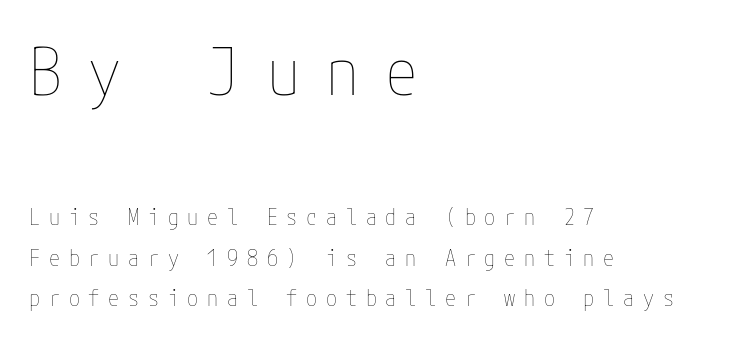
The image shows 66 px thin, condensed type, upright; set left-aligned, line spacing 1.84x, unusually wide letter spacing (+0.4 em), not underlined; the first (top) block is 3.0x larger; low stroke contrast and a medium x-height.
